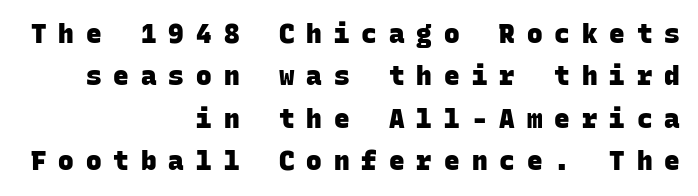
{"bold": "yes", "underline": "no", "align": "right", "line_spacing": "normal", "line_spacing_ratio": 1.63, "letter_spacing": "wide", "letter_spacing_em": 0.46, "glyph_px": 26}
